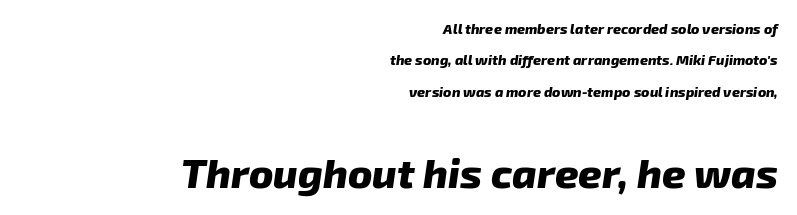
Q: Is the text bold? A: Yes.
Q: Is the typeface a serif or a sans-serif typeface? A: Sans-serif.
Q: Is the text underlined? A: No.
Q: How is the paragraph aligned? A: Right-aligned.
Q: Is the spacing between letters normal or unusually wide? A: Normal.
Q: Is the spacing between lines tight, normal or loose? A: Loose.
Q: Which block of text is set in a larger size, the first (top) or the second (bottom)? A: The second (bottom) one.
Q: Width (condensed, normal, or wide)? A: Normal.
Q: Stroke contrast? A: Low.
Q: x-height? A: Medium.
Q: Monospaced? A: No.
